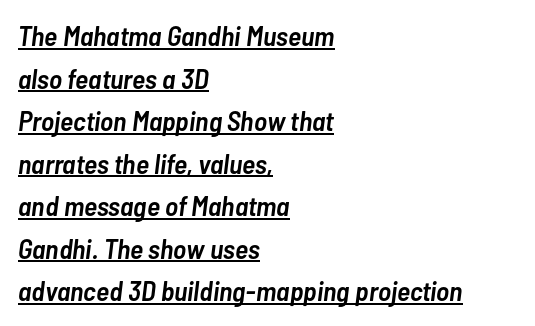
Q: Is the text bold? A: Semi-bold.
Q: Is the text italic (slanted)? A: Yes, it leans right by about 7 degrees.
Q: Is the text underlined? A: Yes.
Q: How is the paragraph aligned? A: Left-aligned.
Q: Is the spacing between letters normal or unusually wide? A: Normal.
Q: Is the spacing between lines tight, normal or loose? A: Normal.
Q: Width (condensed, normal, or wide)? A: Condensed.
Q: Stroke contrast? A: Low.
Q: x-height? A: Medium.
Q: Monospaced? A: No.
